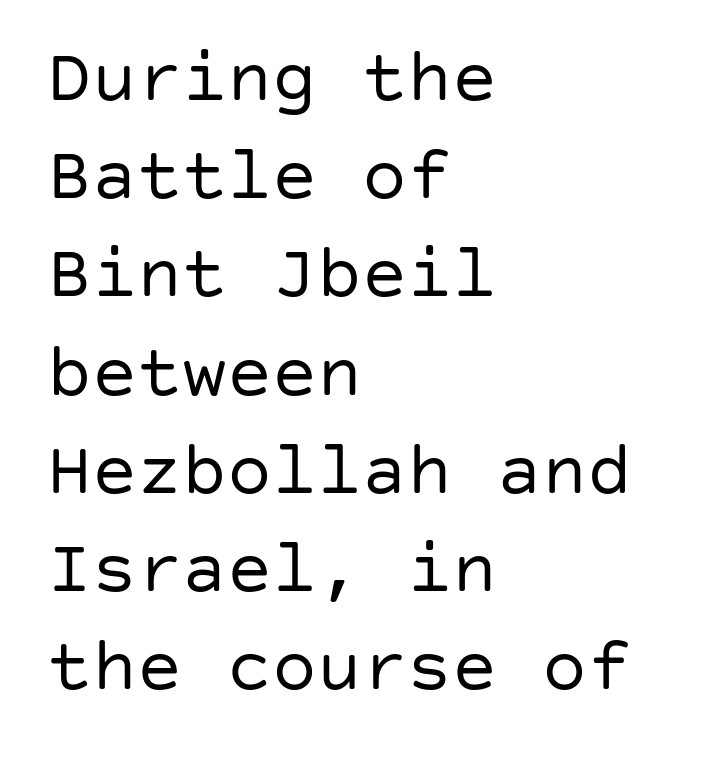
{"serif": "no", "italic": "no", "bold": "no", "weight": "regular", "width": "normal", "stroke_contrast": "low", "x_height": "large", "underline": "no", "align": "left", "line_spacing": "normal", "line_spacing_ratio": 1.31, "letter_spacing": "normal", "letter_spacing_em": 0.0, "glyph_px": 75}
